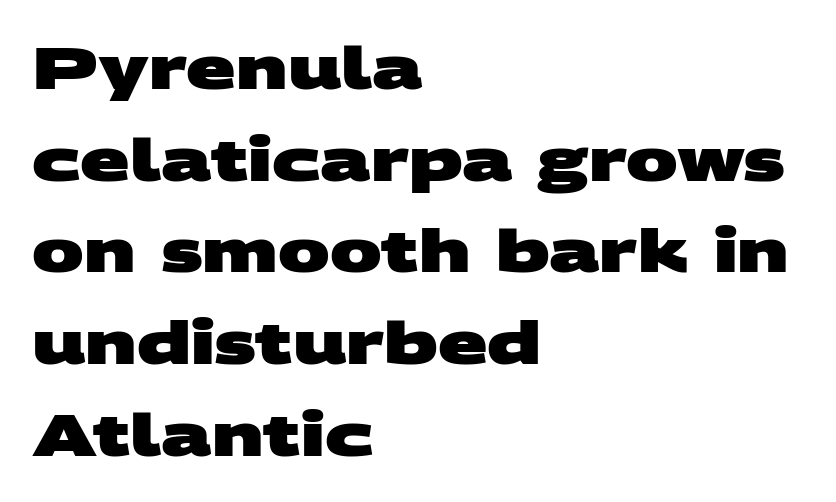
{"serif": "no", "bold": "yes", "weight": "heavy", "width": "wide", "stroke_contrast": "medium", "x_height": "large", "monospaced": "no", "underline": "no", "align": "left", "line_spacing": "normal", "line_spacing_ratio": 1.58, "letter_spacing": "normal", "letter_spacing_em": 0.0, "glyph_px": 58}
